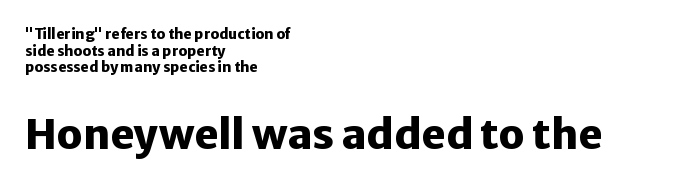
Q: Is the text bold? A: Yes.
Q: Is the text italic (slanted)? A: No, it is upright.
Q: Is the typeface a serif or a sans-serif typeface? A: Sans-serif.
Q: Is the text underlined? A: No.
Q: How is the paragraph aligned? A: Left-aligned.
Q: Is the spacing between letters normal or unusually wide? A: Normal.
Q: Which block of text is set in a larger size, the first (top) or the second (bottom)? A: The second (bottom) one.
Q: Width (condensed, normal, or wide)? A: Normal.
Q: Stroke contrast? A: Low.
Q: x-height? A: Medium.
Q: Monospaced? A: No.
